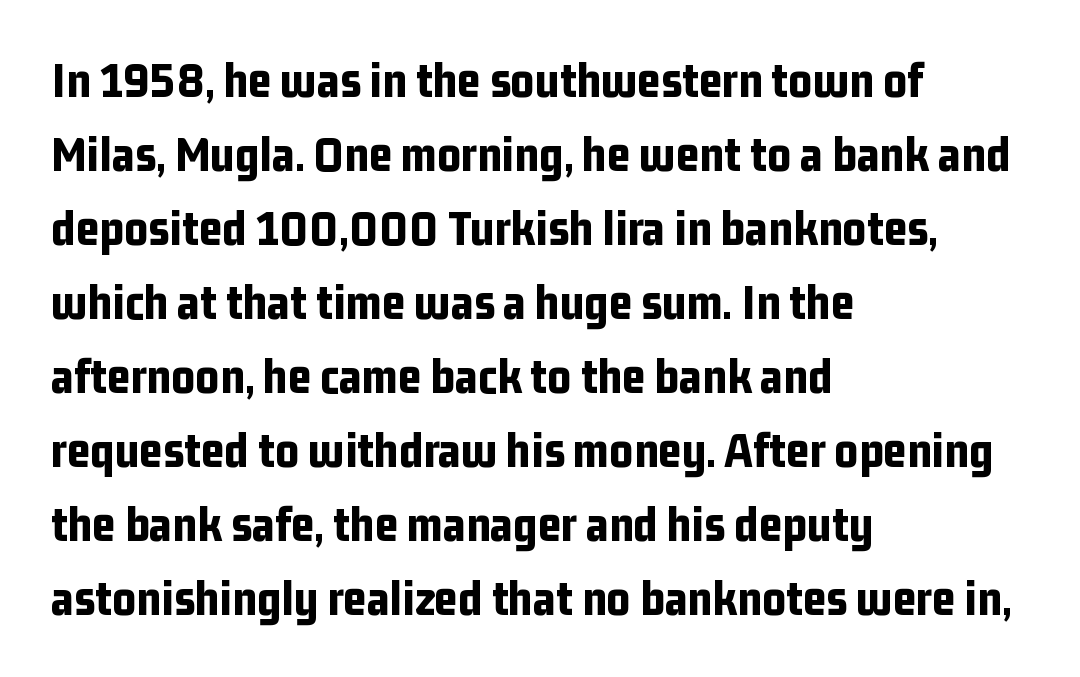
The image shows 51 px bold, condensed sans-serif type, upright; set left-aligned, normal line spacing (1.45x), normal letter spacing, not underlined; low stroke contrast and a medium x-height.
